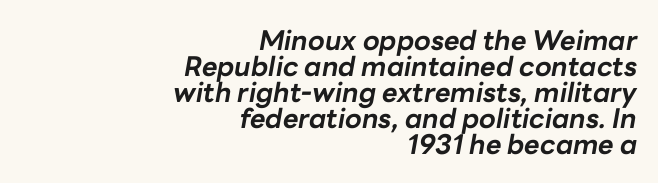
The image shows 27 px bold type, italic (leaning right); set right-aligned, tight line spacing (0.96x), normal letter spacing, not underlined.
